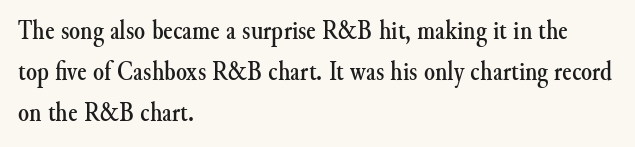
{"serif": "yes", "italic": "no", "width": "normal", "stroke_contrast": "medium", "x_height": "small", "monospaced": "no", "underline": "no", "align": "left", "line_spacing": "normal", "line_spacing_ratio": 1.46, "letter_spacing": "normal", "letter_spacing_em": 0.0, "glyph_px": 28}
